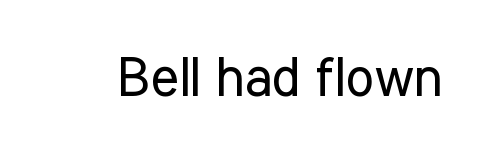
{"serif": "no", "italic": "no", "bold": "no", "weight": "regular", "width": "condensed", "stroke_contrast": "low", "x_height": "medium", "monospaced": "no", "underline": "no", "letter_spacing": "normal", "letter_spacing_em": 0.0, "glyph_px": 54}
